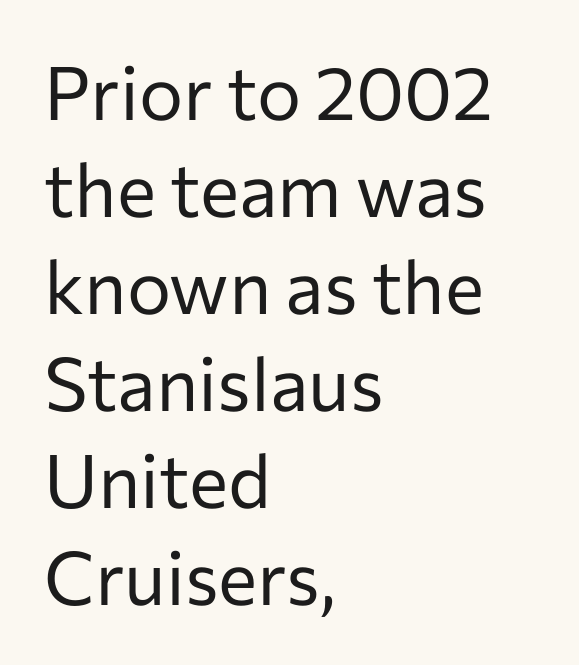
Q: Is the text bold? A: No.
Q: Is the text italic (slanted)? A: No, it is upright.
Q: Is the typeface a serif or a sans-serif typeface? A: Sans-serif.
Q: Is the text underlined? A: No.
Q: How is the paragraph aligned? A: Left-aligned.
Q: Is the spacing between letters normal or unusually wide? A: Normal.
Q: Is the spacing between lines tight, normal or loose? A: Normal.
Q: Width (condensed, normal, or wide)? A: Normal.
Q: Stroke contrast? A: Low.
Q: x-height? A: Medium.
Q: Monospaced? A: No.
